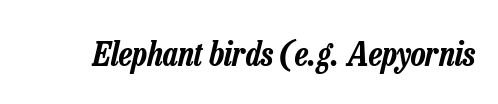
Q: Is the text italic (slanted)? A: Yes, it leans right by about 13 degrees.
Q: Is the text underlined? A: No.
Q: Is the spacing between letters normal or unusually wide? A: Normal.
Q: Width (condensed, normal, or wide)? A: Condensed.
Q: Stroke contrast? A: Low.
Q: x-height? A: Medium.
Q: Monospaced? A: No.
